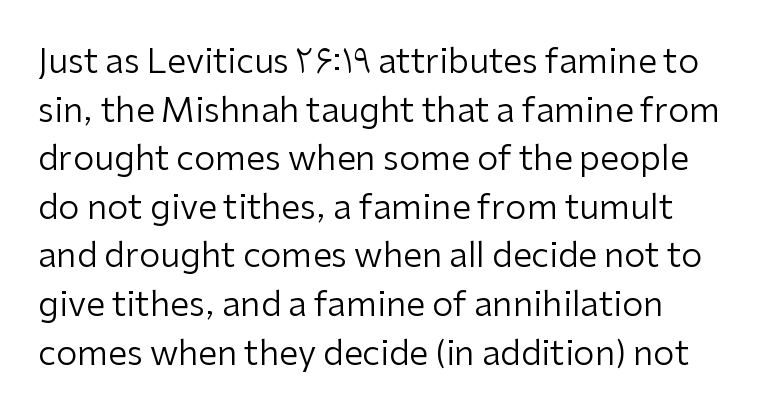
The image shows 34 px regular-weight sans-serif type, upright; set normal line spacing (1.43x), normal letter spacing, not underlined; low stroke contrast and a medium x-height.
